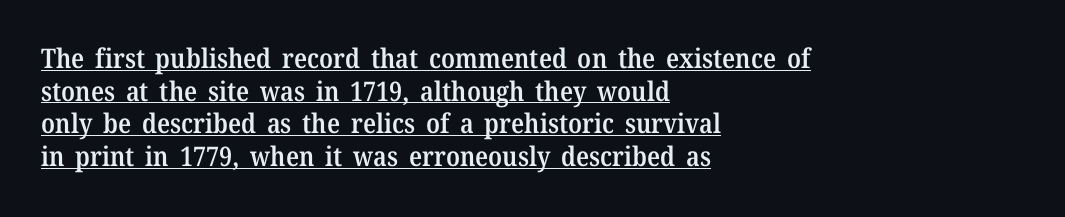
The image shows 27 px text type, upright; set left-aligned, line spacing 1.21x, normal letter spacing, underlined.
